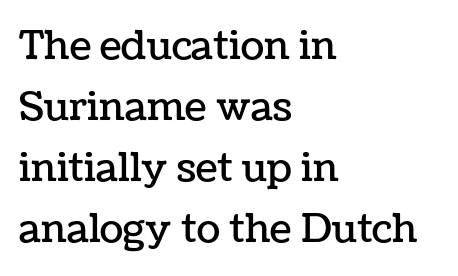
Q: Is the text italic (slanted)? A: No, it is upright.
Q: Is the text underlined? A: No.
Q: How is the paragraph aligned? A: Left-aligned.
Q: Is the spacing between letters normal or unusually wide? A: Normal.
Q: Is the spacing between lines tight, normal or loose? A: Normal.
Q: Width (condensed, normal, or wide)? A: Normal.
Q: Stroke contrast? A: Low.
Q: x-height? A: Medium.
Q: Monospaced? A: No.
